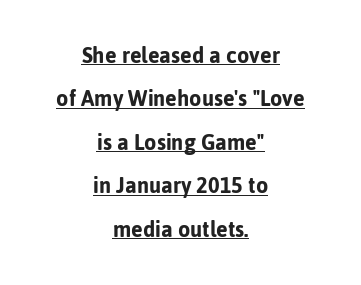
Q: Is the text italic (slanted)? A: No, it is upright.
Q: Is the text underlined? A: Yes.
Q: How is the paragraph aligned? A: Centered.
Q: Is the spacing between letters normal or unusually wide? A: Normal.
